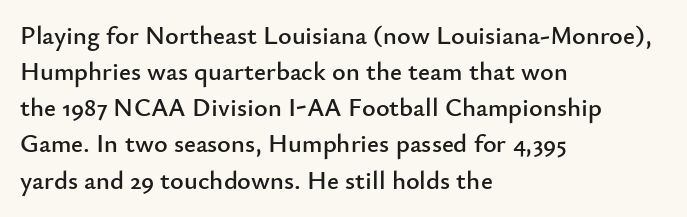
The image shows 26 px text type, upright; set left-aligned, normal line spacing (1.39x), normal letter spacing, not underlined.
